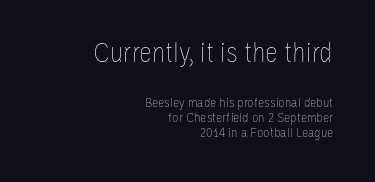
{"italic": "no", "bold": "no", "weight": "thin", "width": "condensed", "stroke_contrast": "low", "x_height": "large", "monospaced": "no", "underline": "no", "align": "right", "line_spacing": "tight", "line_spacing_ratio": 1.08, "letter_spacing": "normal", "letter_spacing_em": 0.0, "larger_block": "first", "size_ratio": 2.07, "glyph_px": 29}
